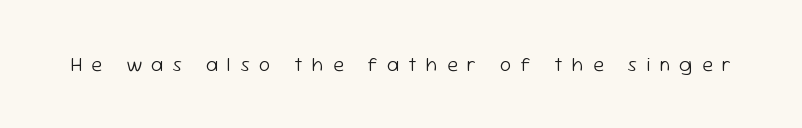
{"italic": "no", "bold": "no", "underline": "no", "letter_spacing": "wide", "letter_spacing_em": 0.46, "glyph_px": 20}
